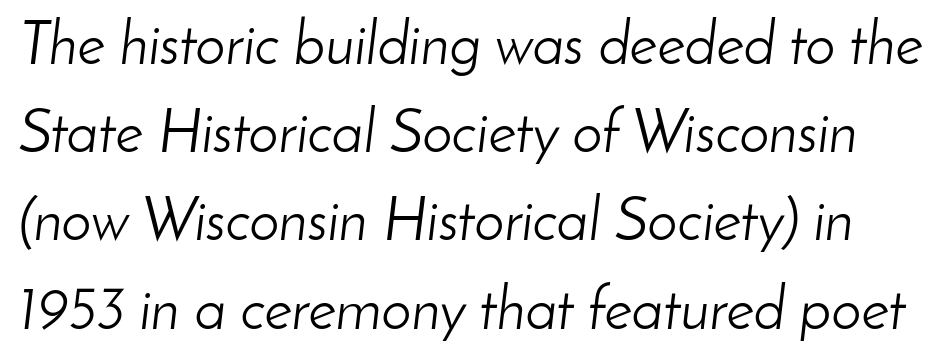
{"italic": "yes", "lean": "right", "slant_degrees": 8, "bold": "no", "weight": "light", "width": "normal", "stroke_contrast": "low", "x_height": "small", "monospaced": "no", "underline": "no", "line_spacing": "normal", "line_spacing_ratio": 1.47, "letter_spacing": "normal", "letter_spacing_em": 0.0, "glyph_px": 60}
